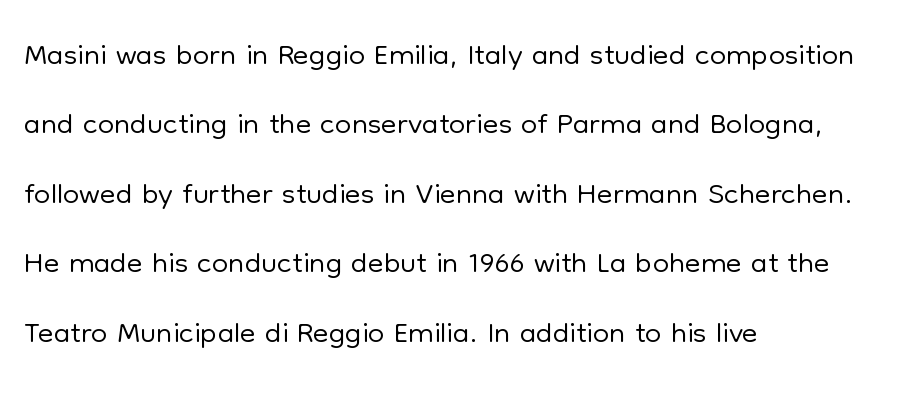
Q: Is the text bold? A: No.
Q: Is the text italic (slanted)? A: No, it is upright.
Q: Is the typeface a serif or a sans-serif typeface? A: Sans-serif.
Q: Is the text underlined? A: No.
Q: How is the paragraph aligned? A: Left-aligned.
Q: Is the spacing between letters normal or unusually wide? A: Normal.
Q: Is the spacing between lines tight, normal or loose? A: Normal.
Q: Width (condensed, normal, or wide)? A: Normal.
Q: Stroke contrast? A: Low.
Q: x-height? A: Medium.
Q: Monospaced? A: No.
